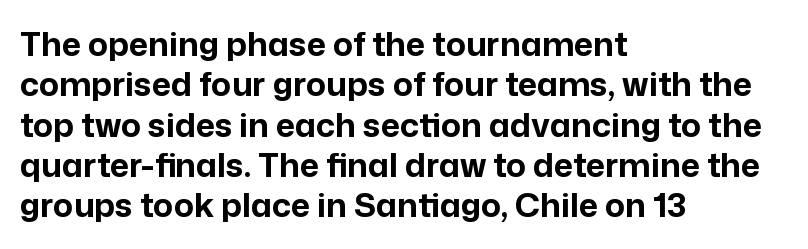
Anything drawn beneath the words? Only blank space. Looks like regular typesetting: each glyph gets only the width it needs. Nothing unusual about the tracking: characters are spaced as the font intends. Does the type have serifs? No, each stem ends abruptly. Is there any slant? The stems are plumb. Is the type bold? Yes — the strokes are clearly thick and heavy.
